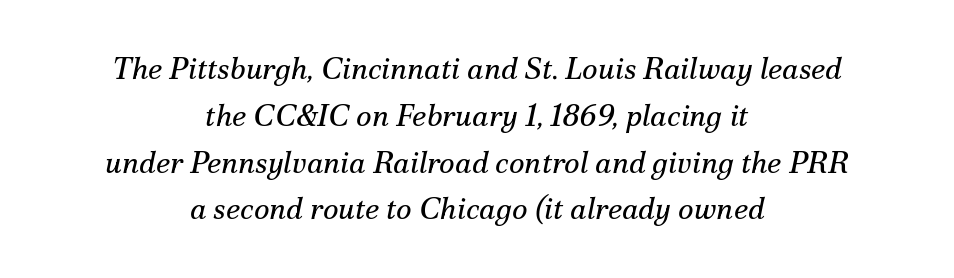
{"serif": "yes", "italic": "yes", "lean": "right", "slant_degrees": 12, "bold": "no", "weight": "regular", "width": "normal", "stroke_contrast": "medium", "x_height": "small", "monospaced": "no", "underline": "no", "align": "center", "line_spacing": "normal", "line_spacing_ratio": 1.56, "letter_spacing": "normal", "letter_spacing_em": 0.0, "glyph_px": 30}
